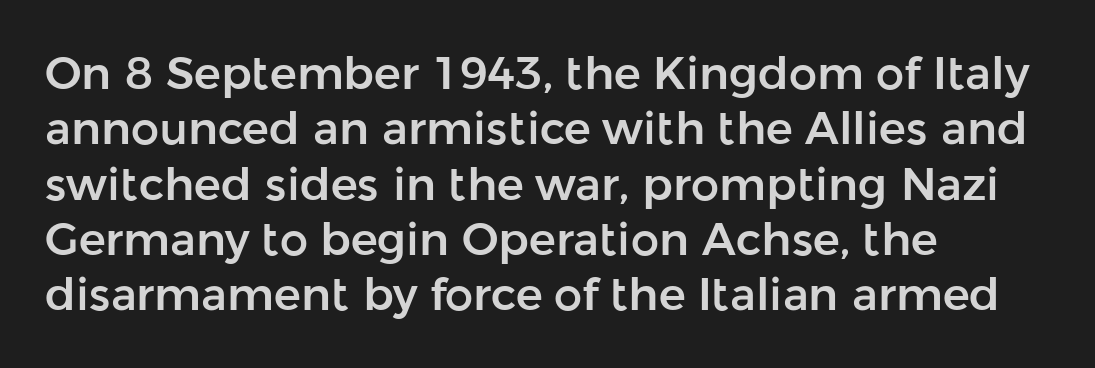
The image shows 45 px sans-serif type, upright; set left-aligned, line spacing 1.23x, normal letter spacing, not underlined; low stroke contrast and a medium x-height.
